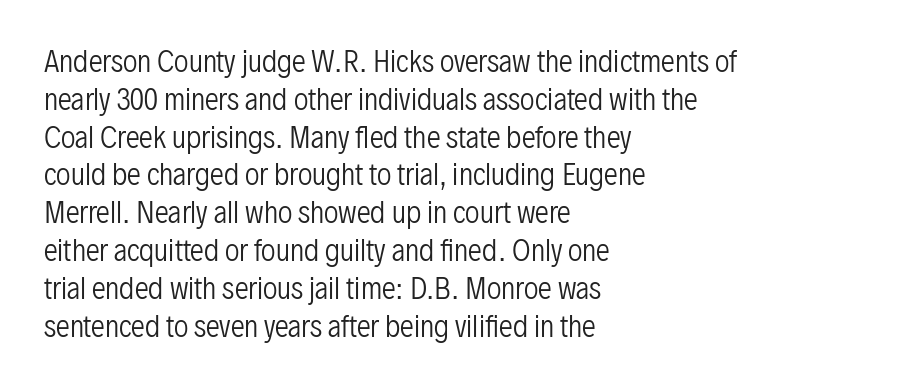
Summary of vertical rhythm: regular, with standard interline spacing. Look at the bottom of the vertical strokes: they stop flat, with no serifs. Summary of weight: not heavy and not bold. The face used here is proportionally spaced, like ordinary book or web type. Honestly, the letter spacing is just normal — you wouldn't notice it. All the whitespace from short lines collects on the right.
